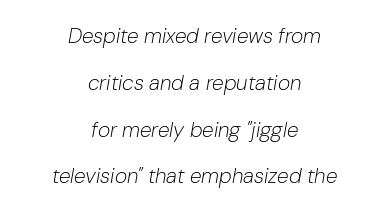
The strip under each line holds only bare page. Leading: increased. The passage shown leans; its letterforms are oblique. Ink coverage per letter is moderate at most. The letterforms sit shoulder to shoulder at normal distance. Neither beginnings nor endings align; midpoints do.
